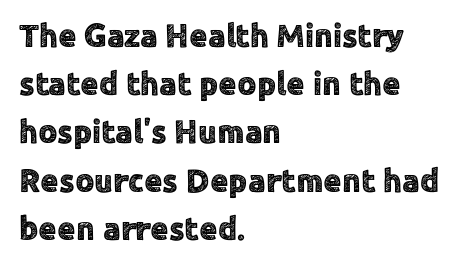
Q: Is the text italic (slanted)? A: No, it is upright.
Q: Is the typeface a serif or a sans-serif typeface? A: Sans-serif.
Q: Is the text underlined? A: No.
Q: How is the paragraph aligned? A: Left-aligned.
Q: Is the spacing between letters normal or unusually wide? A: Normal.
Q: Is the spacing between lines tight, normal or loose? A: Normal.
Q: Width (condensed, normal, or wide)? A: Normal.
Q: x-height? A: Medium.
Q: Monospaced? A: No.
